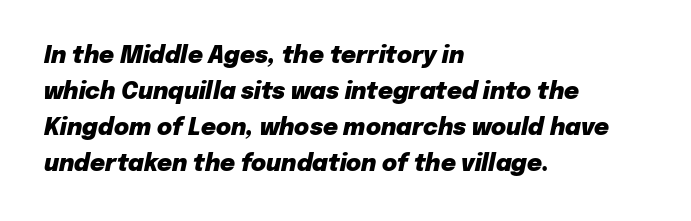
{"italic": "yes", "lean": "right", "slant_degrees": 12, "bold": "yes", "underline": "no", "align": "left", "line_spacing": "normal", "line_spacing_ratio": 1.56, "letter_spacing": "normal", "letter_spacing_em": 0.0, "glyph_px": 23}
